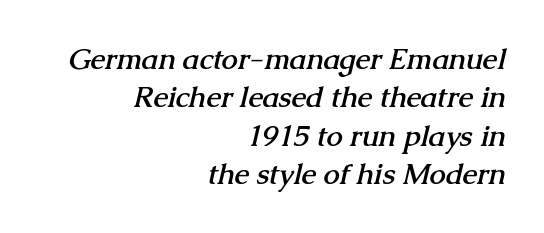
{"serif": "yes", "bold": "yes", "weight": "semibold", "width": "normal", "stroke_contrast": "medium", "x_height": "medium", "monospaced": "no", "underline": "no", "align": "right", "line_spacing": "normal", "line_spacing_ratio": 1.32, "letter_spacing": "normal", "letter_spacing_em": 0.0, "glyph_px": 29}
